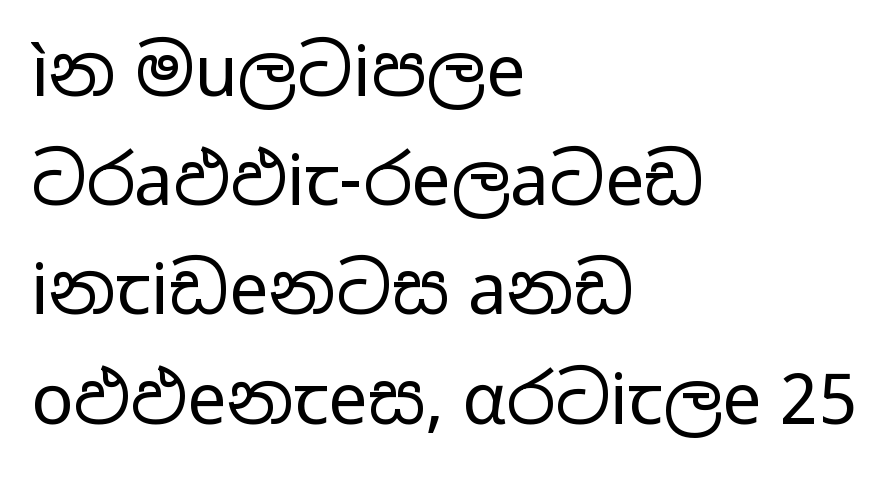
The image shows 70 px regular-weight, wide sans-serif type, upright; set left-aligned, normal line spacing (1.56x), normal letter spacing, not underlined; low stroke contrast and a medium x-height.
